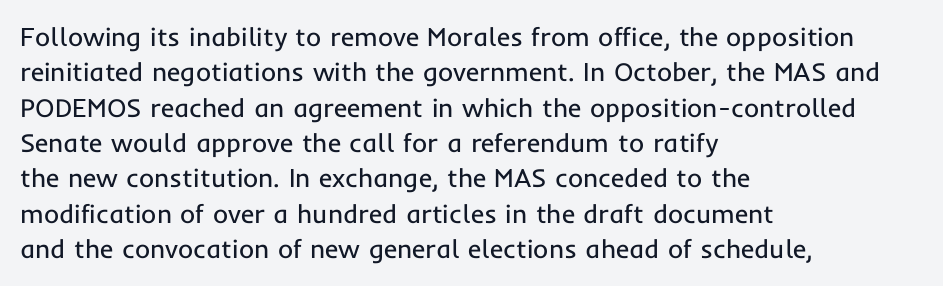
The image shows 26 px text type, upright; set left-aligned, normal line spacing (1.36x), normal letter spacing, not underlined.
